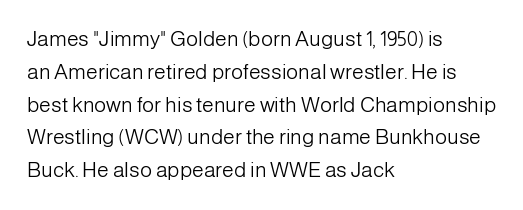
The image shows 21 px text type, upright; set left-aligned, normal line spacing (1.56x), normal letter spacing, not underlined.
